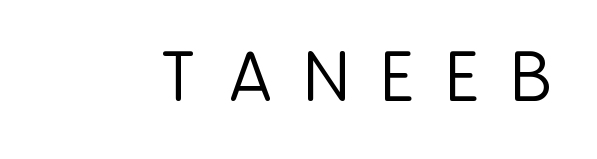
Weight: regular or lighter. Grotesque or geometric, the face here clearly has no serifs. Every character sits straight up, as roman type does. Words float on clear page, feet unadorned. The passage shown is typed in a proportional face where columns would drift. Loose tracking; the words dissolve into strings of separated letters.
